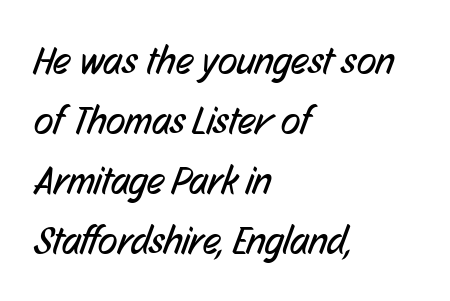
The image shows 40 px regular-weight, condensed sans-serif type; set left-aligned, normal line spacing (1.5x), normal letter spacing, not underlined; low stroke contrast and a medium x-height.
